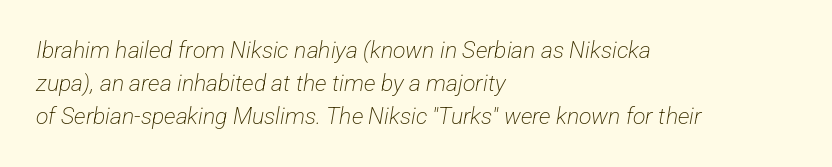
The image shows 23 px text type; set left-aligned, normal line spacing (1.44x), normal letter spacing, not underlined.
